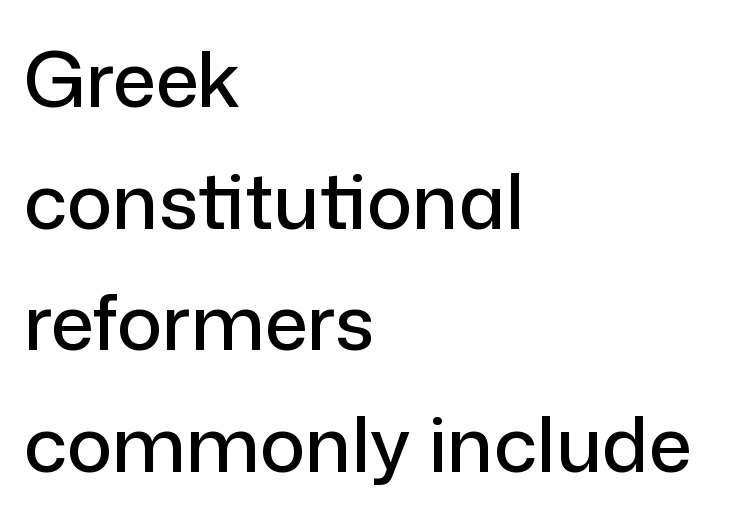
Between one letter and the next there's only the usual sliver of space. These lines were composed using upright roman letters. Regarding serifs, this sample does without them. These lines sit exactly where default settings would place them. The space beneath each line is pristine and unruled.
